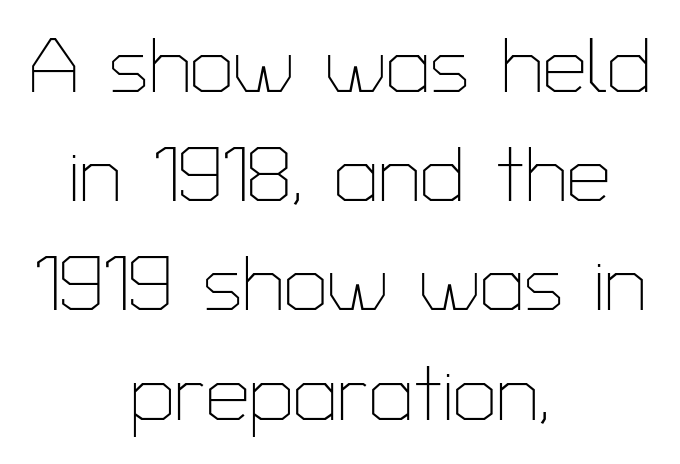
The image shows 78 px thin sans-serif type, upright; set centered, normal line spacing (1.4x), normal letter spacing, not underlined; low stroke contrast and a medium x-height.
